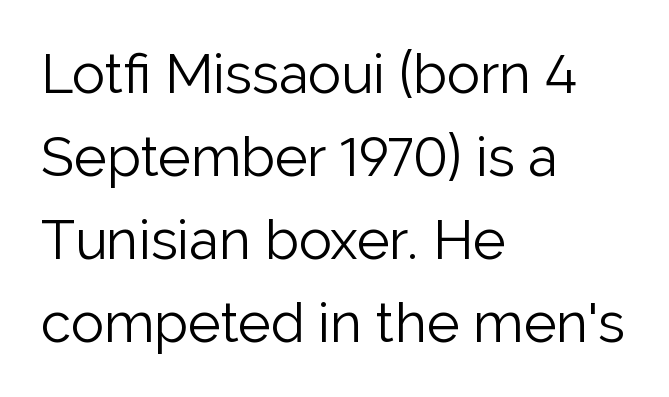
{"serif": "no", "italic": "no", "bold": "no", "weight": "light", "width": "normal", "stroke_contrast": "low", "x_height": "medium", "monospaced": "no", "underline": "no", "align": "left", "line_spacing": "normal", "line_spacing_ratio": 1.51, "letter_spacing": "normal", "letter_spacing_em": 0.0, "glyph_px": 55}
